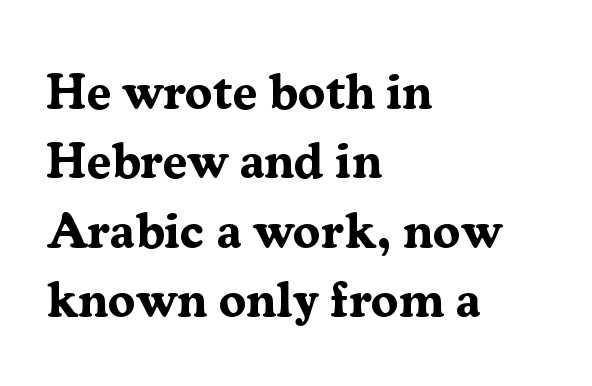
The image shows 50 px bold serif type, upright; set left-aligned, normal line spacing (1.39x), normal letter spacing, not underlined; medium stroke contrast and a medium x-height.
